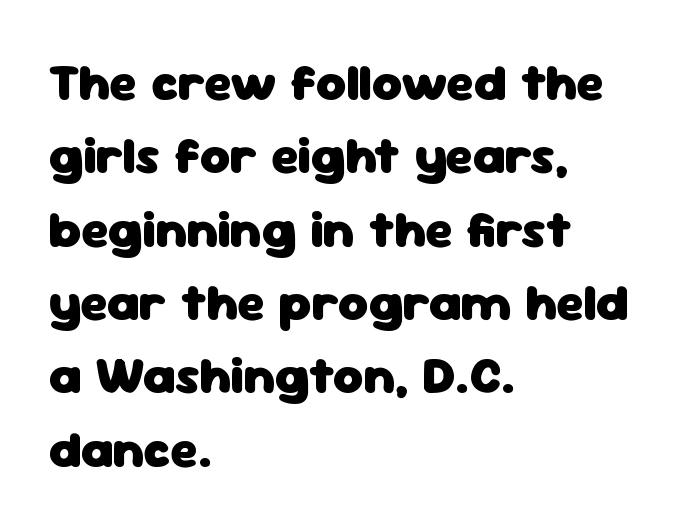
Q: Is the text bold? A: Yes.
Q: Is the text italic (slanted)? A: No, it is upright.
Q: Is the typeface a serif or a sans-serif typeface? A: Sans-serif.
Q: Is the text underlined? A: No.
Q: How is the paragraph aligned? A: Left-aligned.
Q: Is the spacing between letters normal or unusually wide? A: Normal.
Q: Is the spacing between lines tight, normal or loose? A: Normal.
Q: Width (condensed, normal, or wide)? A: Normal.
Q: Stroke contrast? A: Low.
Q: x-height? A: Medium.
Q: Monospaced? A: No.
